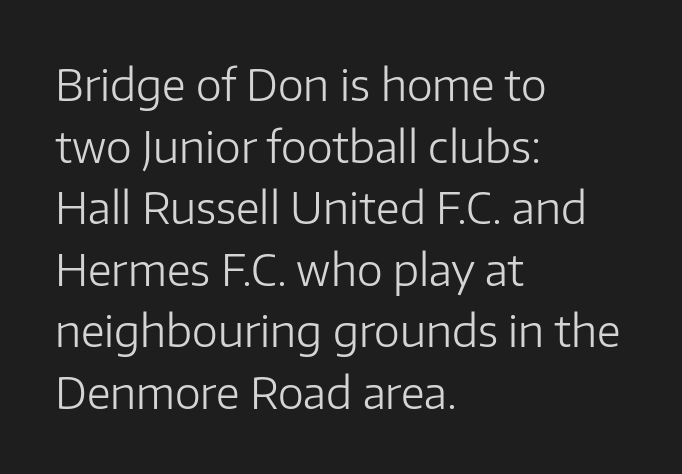
{"serif": "no", "italic": "no", "bold": "no", "weight": "light", "width": "normal", "stroke_contrast": "low", "x_height": "medium", "monospaced": "no", "underline": "no", "align": "left", "line_spacing": "normal", "line_spacing_ratio": 1.4, "letter_spacing": "normal", "letter_spacing_em": 0.0, "glyph_px": 44}
